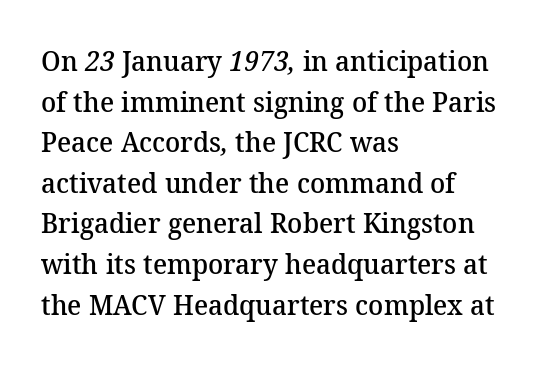
{"serif": "yes", "bold": "semi", "weight": "semibold", "width": "normal", "stroke_contrast": "medium", "x_height": "medium", "monospaced": "no", "underline": "no", "align": "left", "line_spacing": "normal", "line_spacing_ratio": 1.45, "letter_spacing": "normal", "letter_spacing_em": 0.0, "glyph_px": 28}
